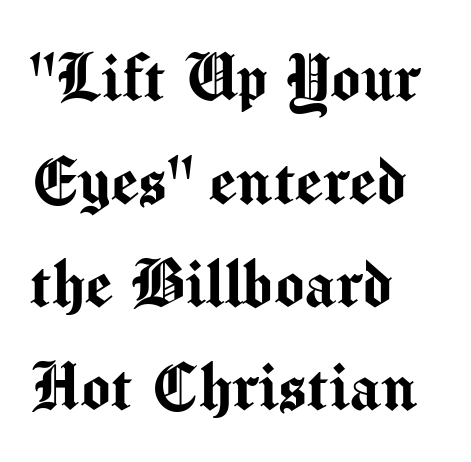
Q: Is the text italic (slanted)? A: No, it is upright.
Q: Is the typeface a serif or a sans-serif typeface? A: Sans-serif.
Q: Is the text underlined? A: No.
Q: How is the paragraph aligned? A: Left-aligned.
Q: Is the spacing between letters normal or unusually wide? A: Normal.
Q: Is the spacing between lines tight, normal or loose? A: Normal.
Q: Width (condensed, normal, or wide)? A: Normal.
Q: Stroke contrast? A: Medium.
Q: x-height? A: Medium.
Q: Monospaced? A: No.
